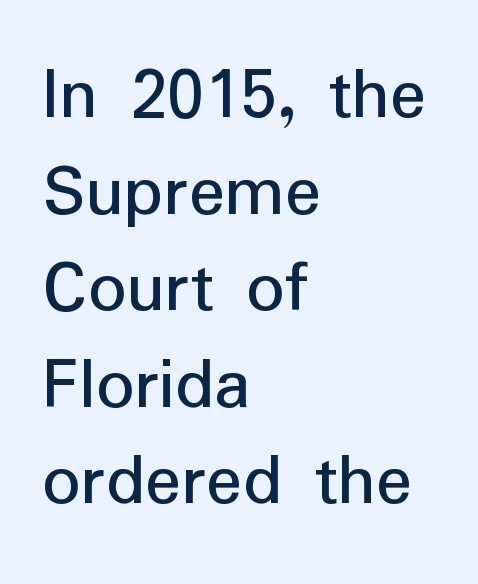
{"serif": "no", "italic": "no", "bold": "no", "weight": "regular", "width": "normal", "stroke_contrast": "low", "x_height": "medium", "monospaced": "no", "underline": "no", "align": "left", "line_spacing": "normal", "line_spacing_ratio": 1.27, "letter_spacing": "normal", "letter_spacing_em": 0.0, "glyph_px": 76}
